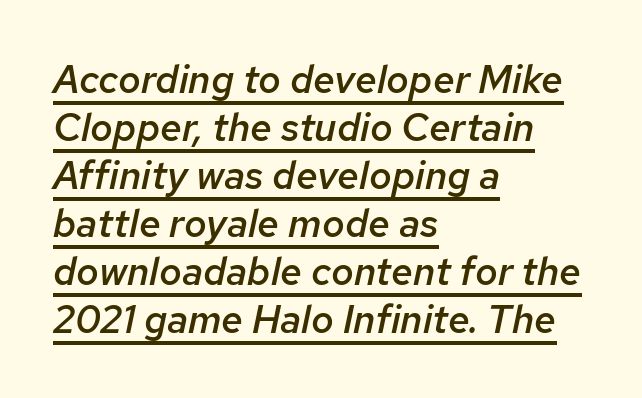
The image shows 39 px semibold type, italic (leaning right); set left-aligned, line spacing 1.23x, normal letter spacing, underlined; low stroke contrast and a medium x-height.
